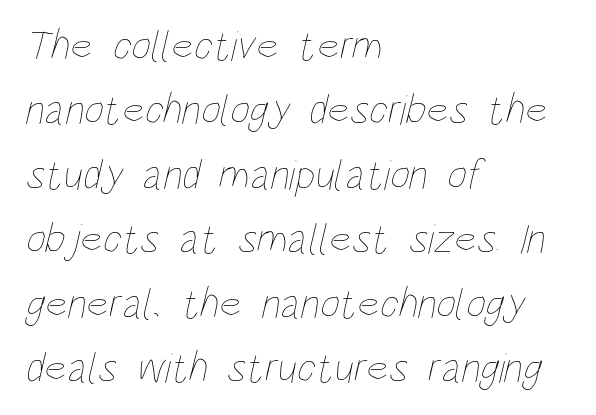
Looks like regular typesetting: each glyph gets only the width it needs. These lines are set flush left with a ragged right edge. This block has exactly the height ordinary leading produces. Lines of text with bare space underneath. Is the letter spacing exaggerated? No — it looks like the ordinary default. No heavy texture on the line: the type isn't bold.
